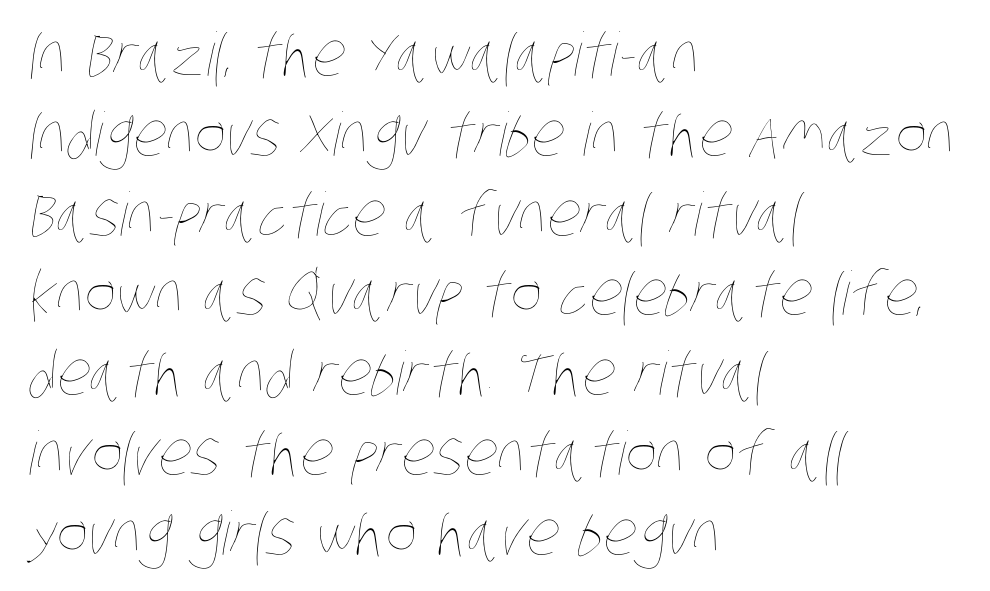
Q: Is the text bold? A: No.
Q: Is the text underlined? A: No.
Q: How is the paragraph aligned? A: Left-aligned.
Q: Is the spacing between letters normal or unusually wide? A: Normal.
Q: Is the spacing between lines tight, normal or loose? A: Normal.
Q: Width (condensed, normal, or wide)? A: Condensed.
Q: Stroke contrast? A: Low.
Q: x-height? A: Large.
Q: Monospaced? A: No.
